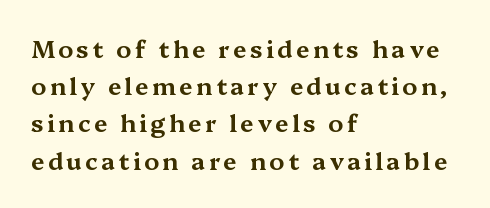
The image shows 24 px text type, upright; set left-aligned, normal line spacing (1.55x), not underlined.
